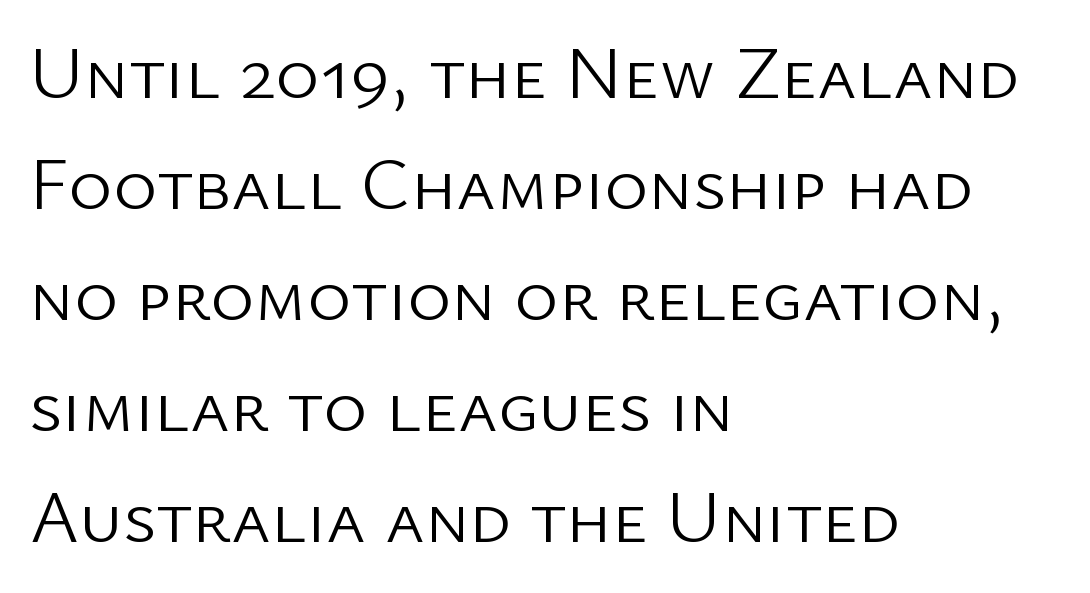
Font category for this specimen: sans-serif. One glance says typical: line gaps are just what's usual. Caption: multi-line text, flush left, ragged right. How are the letters spaced? Ordinarily, with no added tracking.
